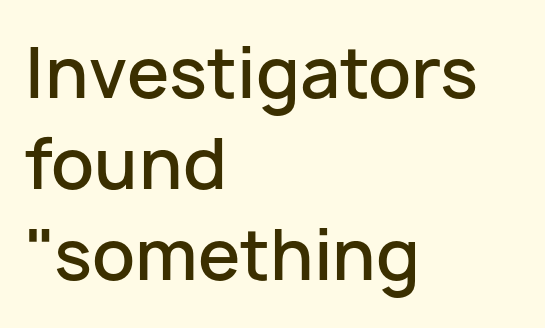
Is this a fixed-width face? No — the glyphs have proportional, varying widths. Honestly, the row spacing looks completely unremarkable. A bare baseline throughout the passage. A student would call this left alignment; a typographer would say flush left, rag right. These lines keep a tight, regular rhythm from letter to letter.
